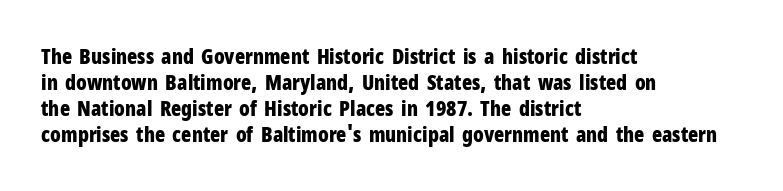
The image shows 21 px bold type, upright; set left-aligned, line spacing 1.24x, normal letter spacing, not underlined.
